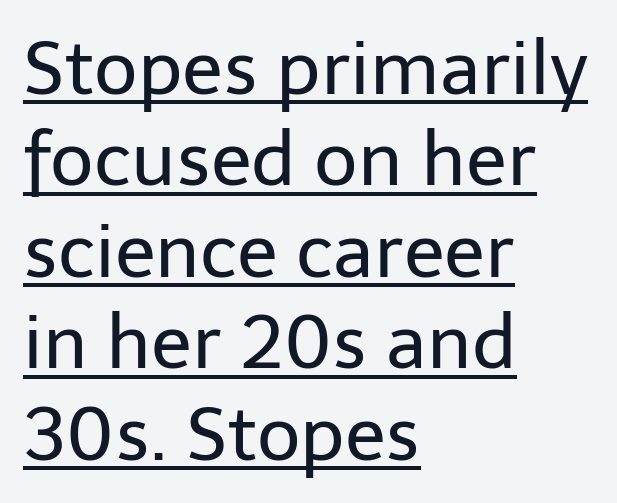
{"serif": "no", "italic": "no", "bold": "no", "weight": "regular", "width": "normal", "stroke_contrast": "low", "x_height": "medium", "monospaced": "no", "underline": "yes", "align": "left", "line_spacing_ratio": 1.22, "letter_spacing": "normal", "letter_spacing_em": 0.0, "glyph_px": 75}
